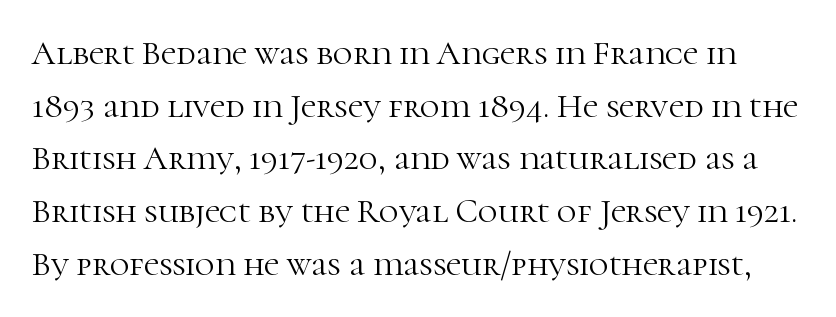
{"serif": "yes", "italic": "no", "bold": "no", "weight": "light", "width": "normal", "stroke_contrast": "high", "x_height": "medium", "monospaced": "no", "underline": "no", "line_spacing": "normal", "line_spacing_ratio": 1.55, "letter_spacing": "normal", "letter_spacing_em": 0.0, "glyph_px": 34}
